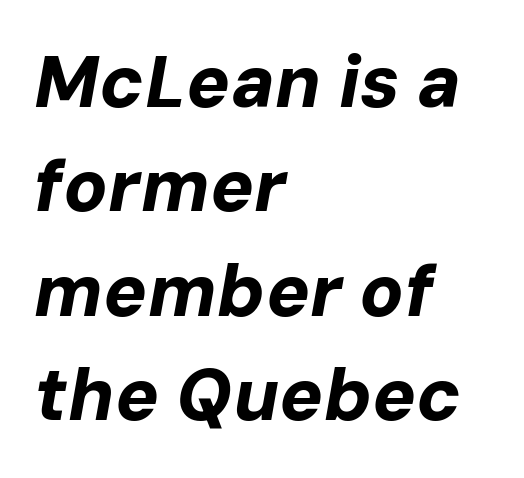
The passage shown is typed in a proportional face where columns would drift. There's an unmistakable incline to the writing here. In terms of letterspacing, this is plain default setting. On the weight axis this lands at bold, roughly 700. The rag falls on the right side of this text block.
